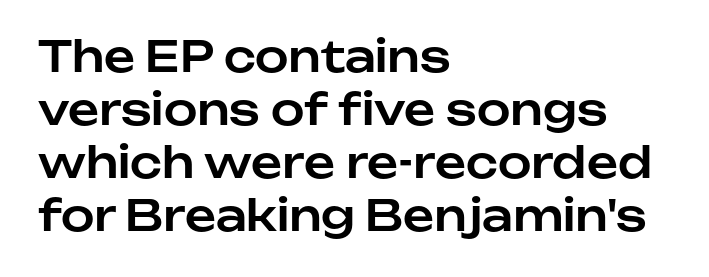
{"serif": "no", "italic": "no", "width": "normal", "stroke_contrast": "low", "x_height": "medium", "monospaced": "no", "underline": "no", "align": "left", "line_spacing_ratio": 1.23, "letter_spacing": "normal", "letter_spacing_em": 0.0, "glyph_px": 43}
